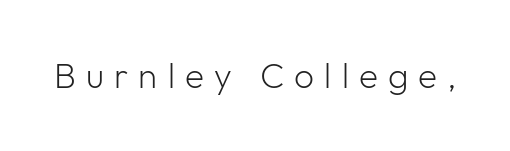
{"serif": "no", "italic": "no", "bold": "no", "weight": "light", "width": "normal", "stroke_contrast": "low", "x_height": "medium", "monospaced": "no", "underline": "no", "letter_spacing": "wide", "letter_spacing_em": 0.29, "glyph_px": 35}
